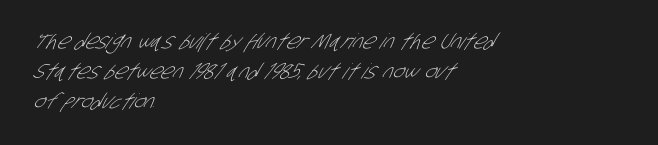
{"bold": "no", "underline": "no", "align": "left", "line_spacing": "normal", "line_spacing_ratio": 1.43, "letter_spacing": "normal", "letter_spacing_em": 0.0, "glyph_px": 21}
